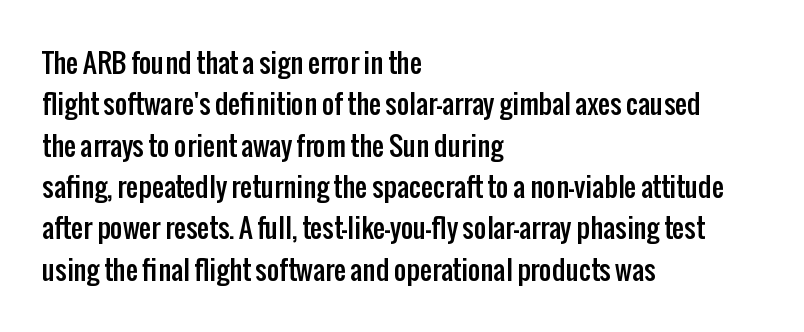
Q: Is the text italic (slanted)? A: No, it is upright.
Q: Is the text underlined? A: No.
Q: How is the paragraph aligned? A: Left-aligned.
Q: Is the spacing between letters normal or unusually wide? A: Normal.
Q: Is the spacing between lines tight, normal or loose? A: Normal.
